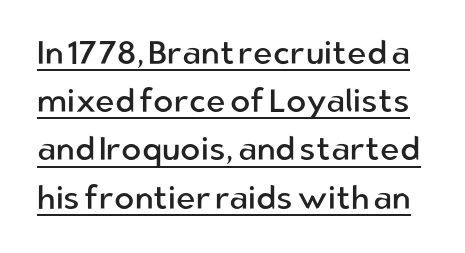
{"serif": "no", "italic": "no", "bold": "no", "weight": "regular", "width": "normal", "stroke_contrast": "low", "x_height": "medium", "monospaced": "no", "underline": "yes", "line_spacing": "normal", "line_spacing_ratio": 1.46, "letter_spacing": "normal", "letter_spacing_em": 0.0, "glyph_px": 33}
